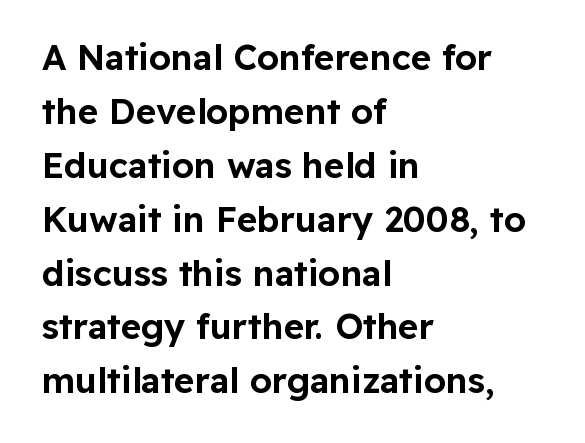
Compared with typical paragraphs, the rows here are spaced about the same. Beneath every word, the page is bare. I'd call this a sans setting — the letters go barefoot. In terms of posture, this sample is upright. Varying glyph widths throughout — classic text-font behaviour.
